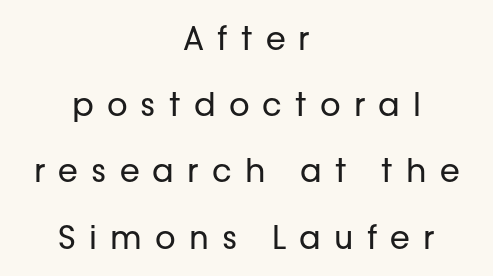
Italic? Not at all — the glyphs are vertical. Is the block centered? Yes — each line is placed symmetrically about the middle. The face used here is rendered with a markedly widened letterfit. Vertical spacing — loose. Caption: face not bold, strokes unweighted. The baseline area is clear.
